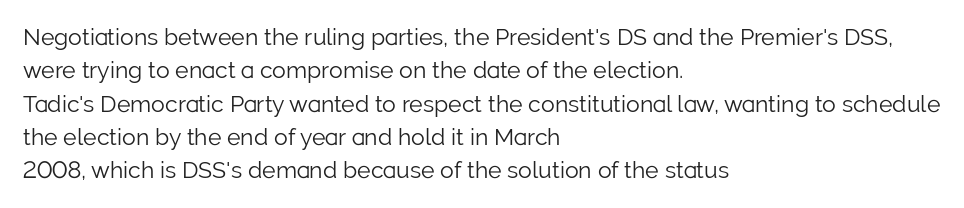
The image shows 23 px text type, upright; set left-aligned, normal line spacing (1.45x), normal letter spacing, not underlined.
